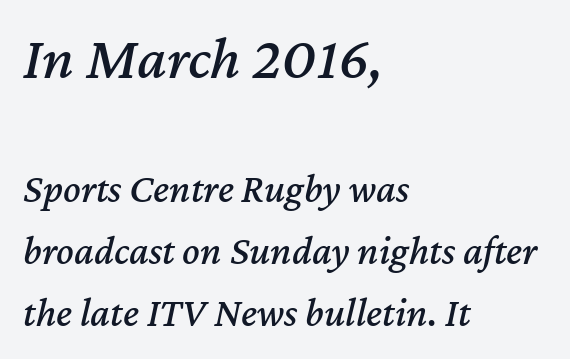
The typography opts for an oblique posture over an upright one. Plain, unruled lines of type. Line starts are locked; line ends wander. Between these two stacked blocks, the higher one wins on size. Is this a fixed-width face? No — the glyphs have proportional, varying widths.
